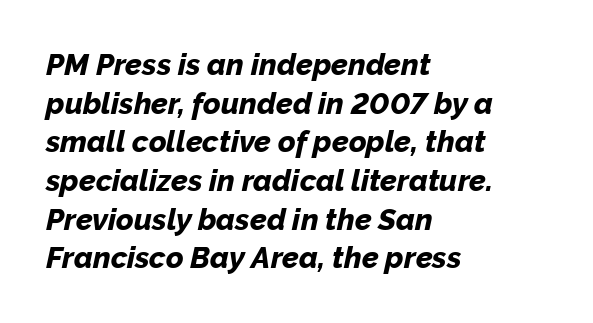
Has an underline been added? It has not. The text carries the slant typical of an italic or oblique font. Students, note that the glyphs here touch the page at normal intervals. A normal amount of white space separates one row of letters from the next. The passage shown is typed in a proportional face where columns would drift. Typographic density is high because the face is bold.
